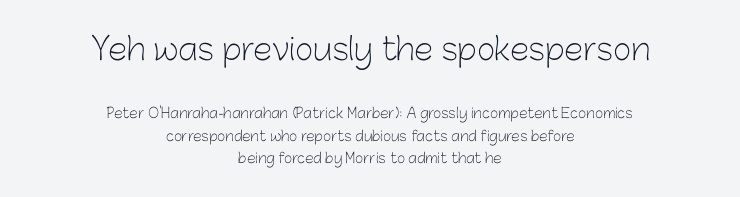
{"serif": "no", "italic": "no", "bold": "no", "weight": "light", "width": "normal", "stroke_contrast": "low", "x_height": "medium", "monospaced": "no", "underline": "no", "align": "center", "line_spacing": "normal", "line_spacing_ratio": 1.62, "letter_spacing": "normal", "letter_spacing_em": 0.0, "larger_block": "first", "size_ratio": 2.21, "glyph_px": 31}
